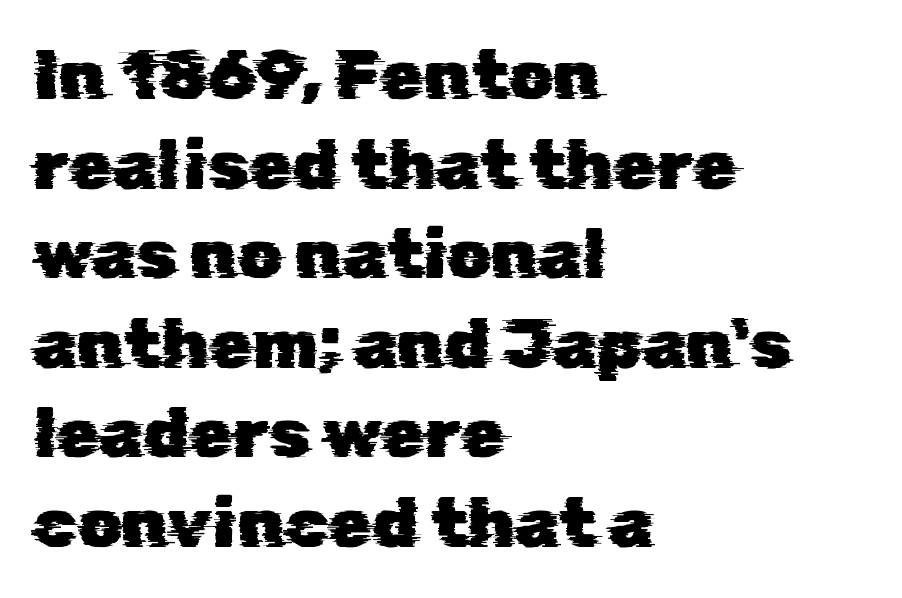
Q: Is the typeface a serif or a sans-serif typeface? A: Sans-serif.
Q: Is the text underlined? A: No.
Q: How is the paragraph aligned? A: Left-aligned.
Q: Is the spacing between letters normal or unusually wide? A: Normal.
Q: Is the spacing between lines tight, normal or loose? A: Normal.
Q: Width (condensed, normal, or wide)? A: Normal.
Q: Stroke contrast? A: Low.
Q: x-height? A: Medium.
Q: Monospaced? A: No.
